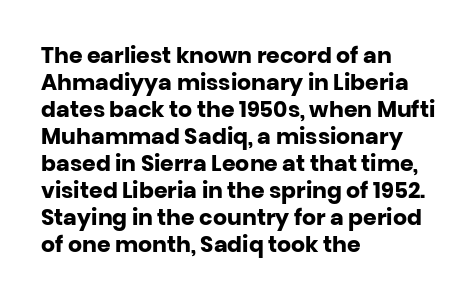
{"italic": "no", "bold": "yes", "underline": "no", "align": "left", "line_spacing_ratio": 1.23, "letter_spacing": "normal", "letter_spacing_em": 0.0, "glyph_px": 22}
